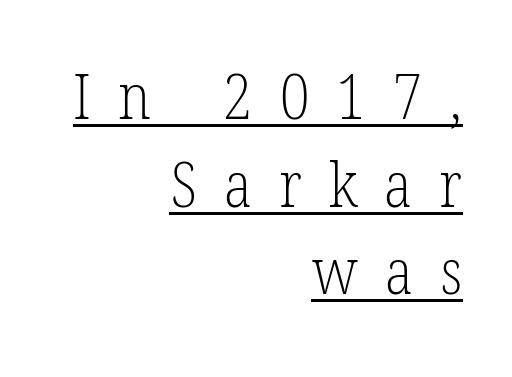
{"serif": "yes", "italic": "no", "bold": "no", "weight": "light", "width": "condensed", "stroke_contrast": "low", "x_height": "medium", "monospaced": "no", "underline": "yes", "align": "right", "line_spacing": "normal", "line_spacing_ratio": 1.39, "letter_spacing": "wide", "letter_spacing_em": 0.43, "glyph_px": 63}
